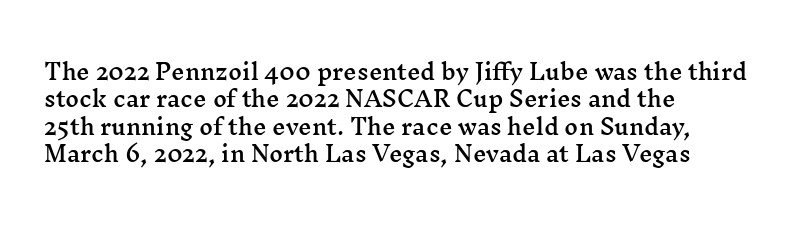
You could call the tracking neutral — neither tight nor loose. Honestly, there is no underline to notice here at all. This is roman type, the default non-slanted kind. Compared with a centered layout, this one pins lines to the left instead. Interline gaps are of average width in this sample.
